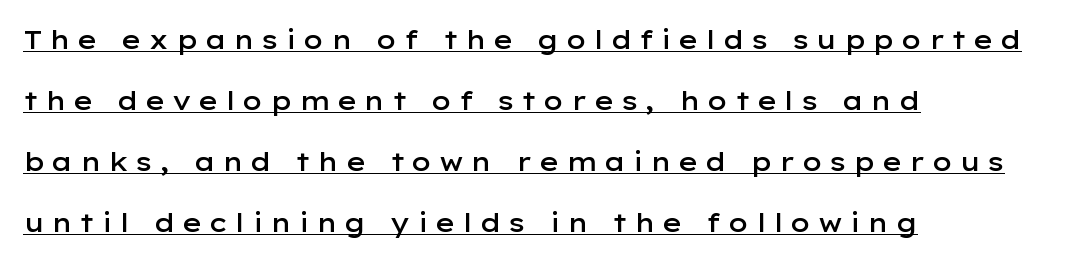
{"italic": "no", "bold": "semi", "underline": "yes", "align": "left", "line_spacing": "loose", "line_spacing_ratio": 2.35, "letter_spacing": "wide", "letter_spacing_em": 0.25, "glyph_px": 26}
